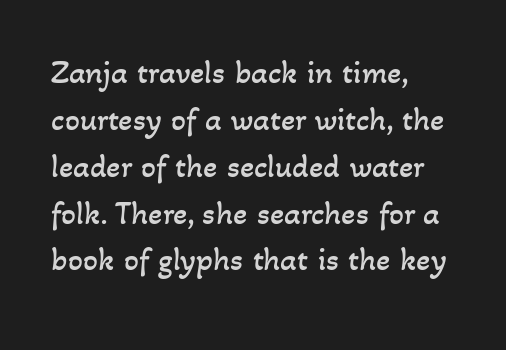
The image shows 33 px regular-weight type; set left-aligned, normal line spacing (1.42x), normal letter spacing, not underlined; low stroke contrast and a small x-height.
